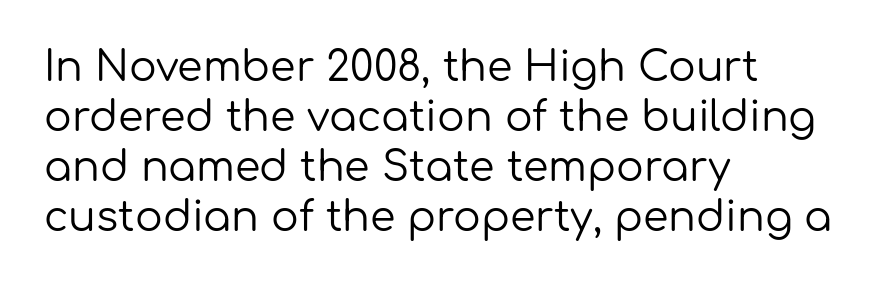
Stroke terminals: plain, sans-serif. Unlike italic type, these characters show no tilt at all. Weight class: somewhere from thin through regular. Character widths vary here, with narrow letters taking less room than wide ones.
